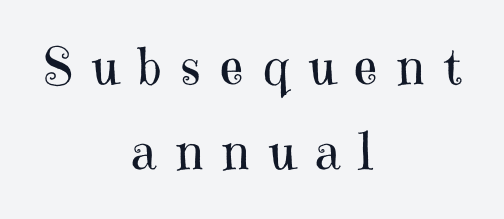
Only glyphs here, with clear space below each row. Summary of weight: not heavy and not bold. This is the regular roman posture of the typeface. You could only call the tracking loose — the letters float apart. Regarding leading, the lines here are spaced in the standard way.
